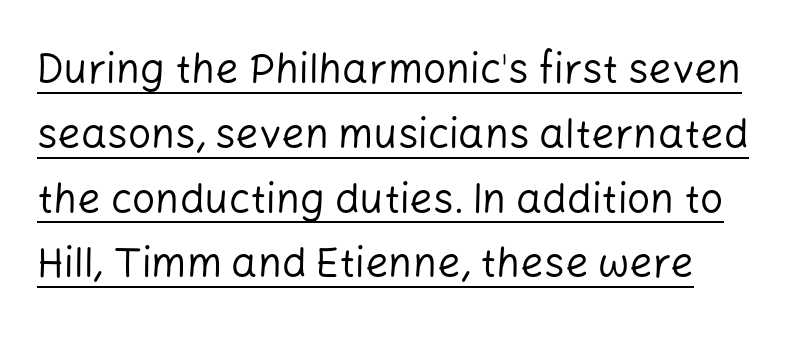
The image shows 41 px regular-weight sans-serif type, upright; set normal line spacing (1.58x), normal letter spacing, underlined; low stroke contrast and a medium x-height.
